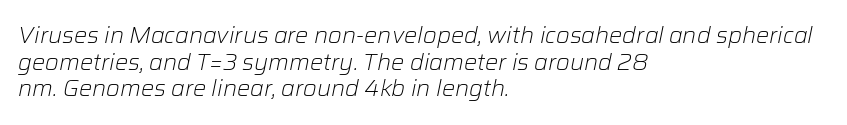
The image shows 22 px text type, italic (leaning right); set left-aligned, line spacing 1.21x, normal letter spacing, not underlined.
